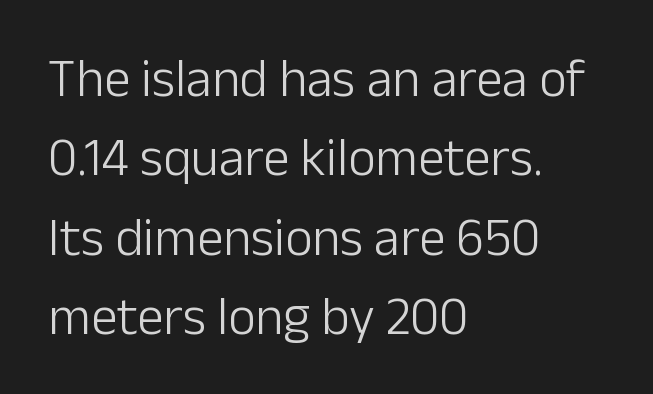
{"serif": "no", "italic": "no", "bold": "no", "weight": "light", "width": "normal", "stroke_contrast": "low", "x_height": "medium", "monospaced": "no", "underline": "no", "align": "left", "line_spacing": "normal", "line_spacing_ratio": 1.5, "letter_spacing": "normal", "letter_spacing_em": 0.0, "glyph_px": 53}
